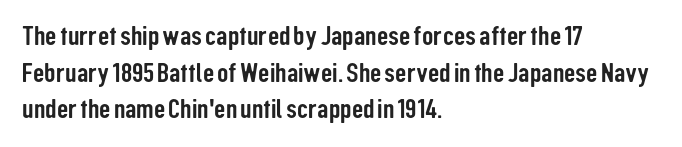
Q: Is the text italic (slanted)? A: No, it is upright.
Q: Is the typeface a serif or a sans-serif typeface? A: Sans-serif.
Q: Is the text underlined? A: No.
Q: How is the paragraph aligned? A: Left-aligned.
Q: Is the spacing between letters normal or unusually wide? A: Normal.
Q: Is the spacing between lines tight, normal or loose? A: Normal.
Q: Width (condensed, normal, or wide)? A: Condensed.
Q: Stroke contrast? A: Low.
Q: x-height? A: Medium.
Q: Monospaced? A: No.
